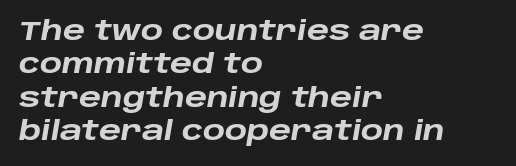
Has an underline been added? It has not. These lines were composed using italics. Caption: bold face, heavy strokes. The passage shown stacks its lines at a standard gap. Honestly, the letter spacing is just normal — you wouldn't notice it.
